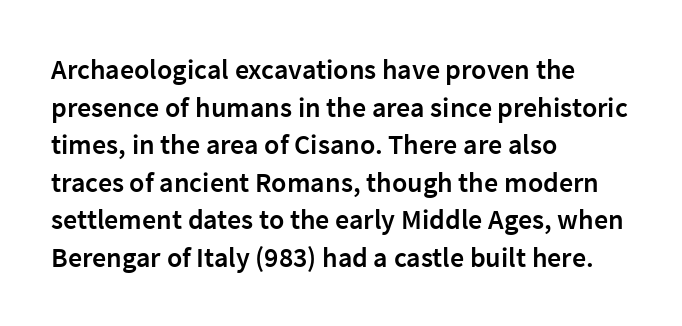
The image shows 28 px semibold sans-serif type, upright; set left-aligned, normal line spacing (1.34x), normal letter spacing, not underlined; low stroke contrast and a medium x-height.
